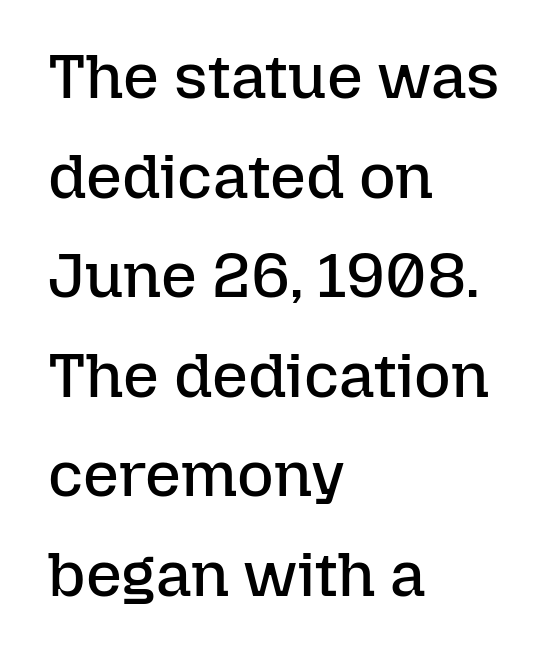
Q: Is the text bold? A: No.
Q: Is the text italic (slanted)? A: No, it is upright.
Q: Is the text underlined? A: No.
Q: How is the paragraph aligned? A: Left-aligned.
Q: Is the spacing between letters normal or unusually wide? A: Normal.
Q: Is the spacing between lines tight, normal or loose? A: Normal.
Q: Width (condensed, normal, or wide)? A: Normal.
Q: Stroke contrast? A: Low.
Q: x-height? A: Medium.
Q: Monospaced? A: No.
